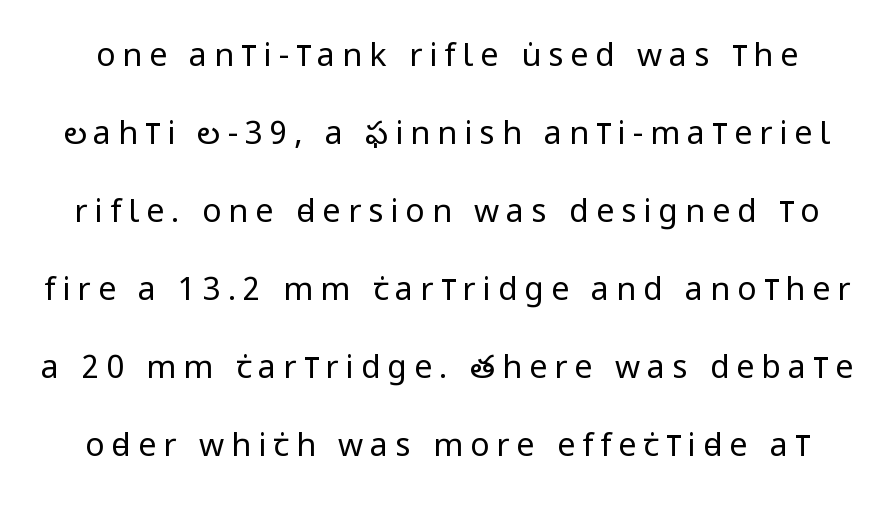
Glyph-to-glyph distance is far greater than everyday printed text. This sample has the flowing, uneven cadence of proportional lettering. Compared with typical paragraphs, the rows here are farther apart. Unlike italic type, these characters show no tilt at all. Each row of text sits above clean, open space. A sans-serif font was chosen for this passage.
